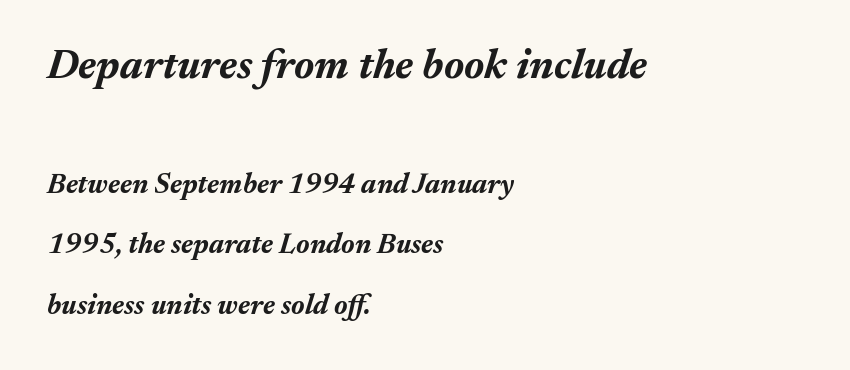
Varying glyph widths throughout — classic text-font behaviour. The letters in the upper block stand taller than those in the block below. Weight check: bold — yes, fully. The lines are spread far apart with generous leading. Characters follow at the spacing the type designer built in. The typesetter chose a ragged-right arrangement here.
